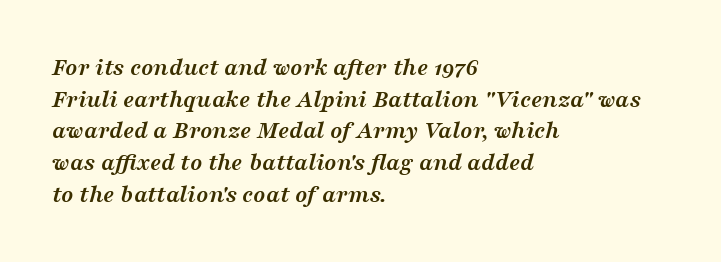
Q: Is the text bold? A: Yes.
Q: Is the text italic (slanted)? A: Yes, it leans right by about 16 degrees.
Q: Is the text underlined? A: No.
Q: How is the paragraph aligned? A: Left-aligned.
Q: Is the spacing between letters normal or unusually wide? A: Normal.
Q: Is the spacing between lines tight, normal or loose? A: Normal.
